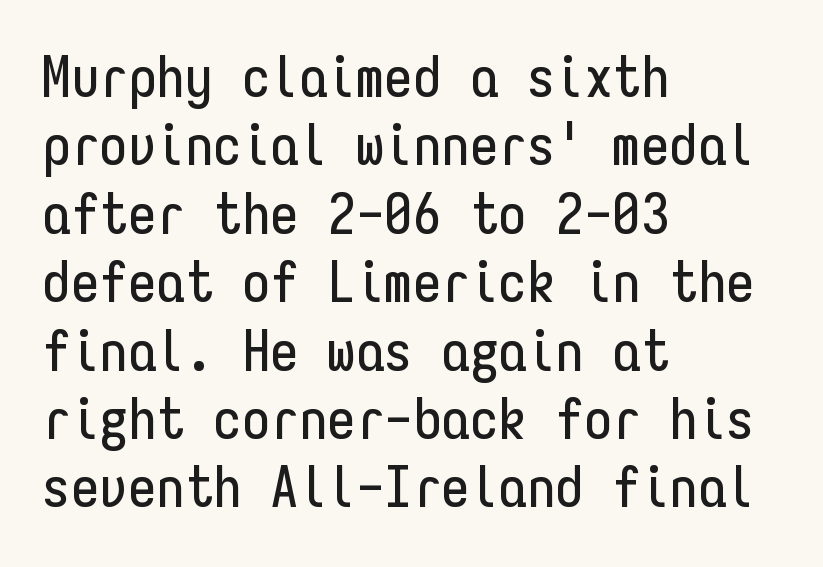
{"serif": "no", "italic": "no", "width": "condensed", "stroke_contrast": "low", "x_height": "medium", "monospaced": "yes", "underline": "no", "align": "left", "line_spacing_ratio": 1.2, "letter_spacing": "normal", "letter_spacing_em": 0.0, "glyph_px": 57}
